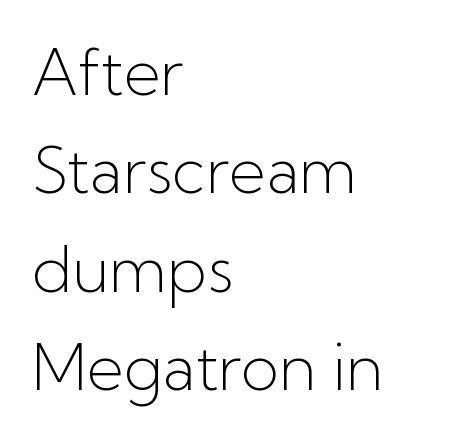
The image shows 63 px light sans-serif type, upright; set left-aligned, normal line spacing (1.56x), normal letter spacing, not underlined; low stroke contrast and a medium x-height.
